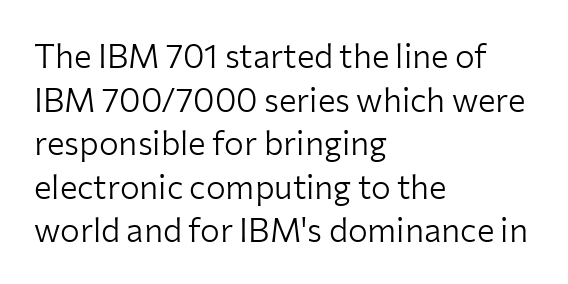
The image shows 33 px light sans-serif type, upright; set left-aligned, normal line spacing (1.32x), normal letter spacing, not underlined; low stroke contrast and a medium x-height.
